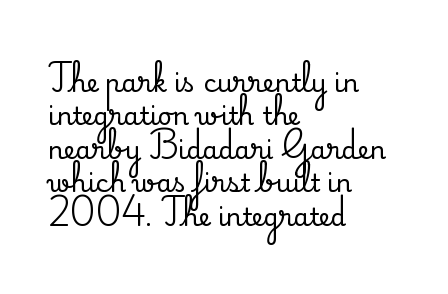
Q: Is the text italic (slanted)? A: No, it is upright.
Q: Is the text underlined? A: No.
Q: How is the paragraph aligned? A: Left-aligned.
Q: Is the spacing between letters normal or unusually wide? A: Normal.
Q: Is the spacing between lines tight, normal or loose? A: Normal.
